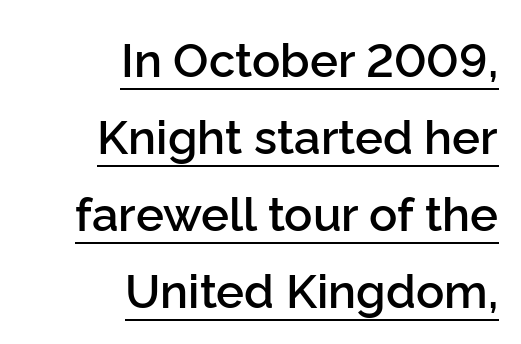
Q: Is the text bold? A: Semi-bold.
Q: Is the text italic (slanted)? A: No, it is upright.
Q: Is the typeface a serif or a sans-serif typeface? A: Sans-serif.
Q: Is the text underlined? A: Yes.
Q: How is the paragraph aligned? A: Right-aligned.
Q: Is the spacing between letters normal or unusually wide? A: Normal.
Q: Is the spacing between lines tight, normal or loose? A: Normal.
Q: Width (condensed, normal, or wide)? A: Normal.
Q: Stroke contrast? A: Low.
Q: x-height? A: Medium.
Q: Monospaced? A: No.
